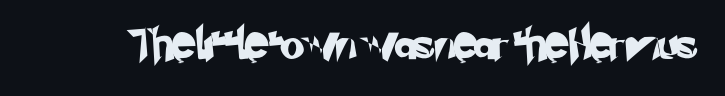
Glance below the letters and you will spot only blank space. Here the glyphs are tracked normally, forming tight word shapes. Serif or sans? Sans — the stroke terminals are bare. Varying glyph widths throughout — classic text-font behaviour.
